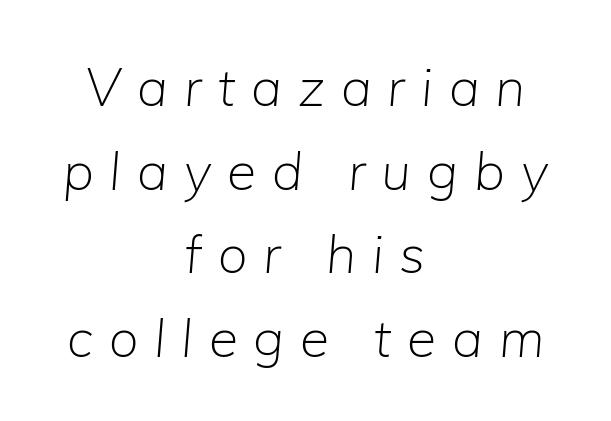
Honestly, the row spacing looks completely unremarkable. The face used here is rendered with a markedly widened letterfit. Decoration check: the copy has no underline. The passage is arranged like a title page — every line centered. Notice how the stems are inclined rather than vertical — that's the hallmark of italics. Is this a fixed-width face? No — the glyphs have proportional, varying widths.
